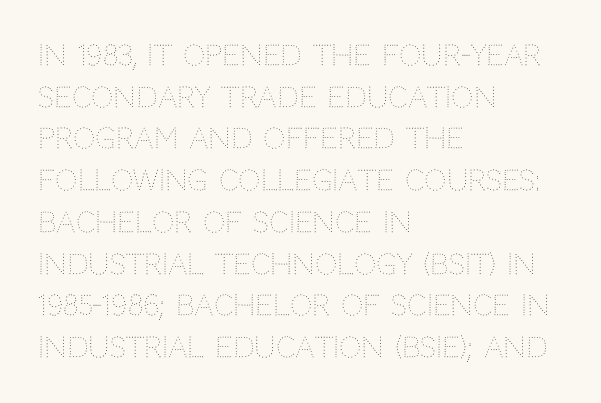
Q: Is the text bold? A: No.
Q: Is the text italic (slanted)? A: No, it is upright.
Q: Is the text underlined? A: No.
Q: How is the paragraph aligned? A: Left-aligned.
Q: Is the spacing between letters normal or unusually wide? A: Normal.
Q: Is the spacing between lines tight, normal or loose? A: Normal.
Q: Width (condensed, normal, or wide)? A: Normal.
Q: Stroke contrast? A: Medium.
Q: x-height? A: Large.
Q: Monospaced? A: No.
